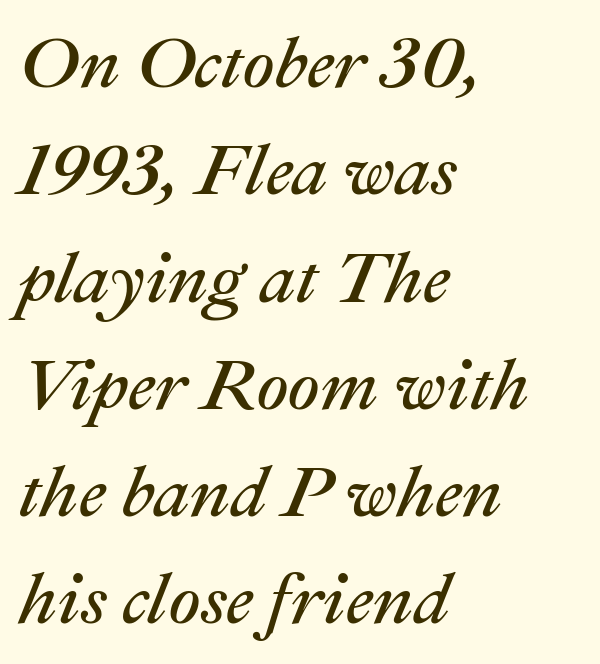
Q: Is the text bold? A: No.
Q: Is the text italic (slanted)? A: Yes, it leans right by about 22 degrees.
Q: Is the text underlined? A: No.
Q: How is the paragraph aligned? A: Left-aligned.
Q: Is the spacing between letters normal or unusually wide? A: Normal.
Q: Is the spacing between lines tight, normal or loose? A: Normal.
Q: Width (condensed, normal, or wide)? A: Normal.
Q: Stroke contrast? A: Medium.
Q: x-height? A: Medium.
Q: Monospaced? A: No.
